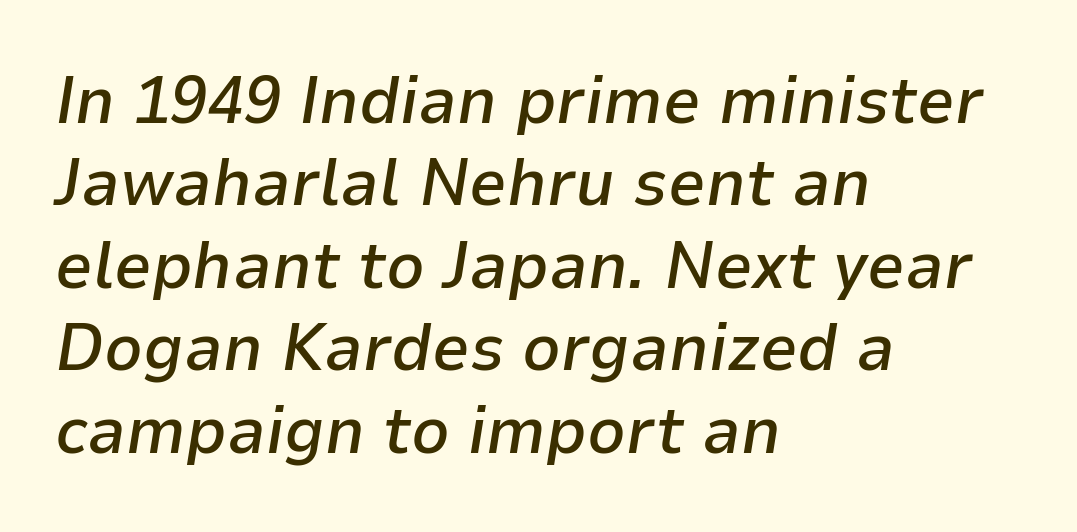
Q: Is the text bold? A: Semi-bold.
Q: Is the text italic (slanted)? A: Yes, it leans right by about 9 degrees.
Q: Is the text underlined? A: No.
Q: How is the paragraph aligned? A: Left-aligned.
Q: Is the spacing between letters normal or unusually wide? A: Normal.
Q: Width (condensed, normal, or wide)? A: Normal.
Q: Stroke contrast? A: Low.
Q: x-height? A: Medium.
Q: Monospaced? A: No.
